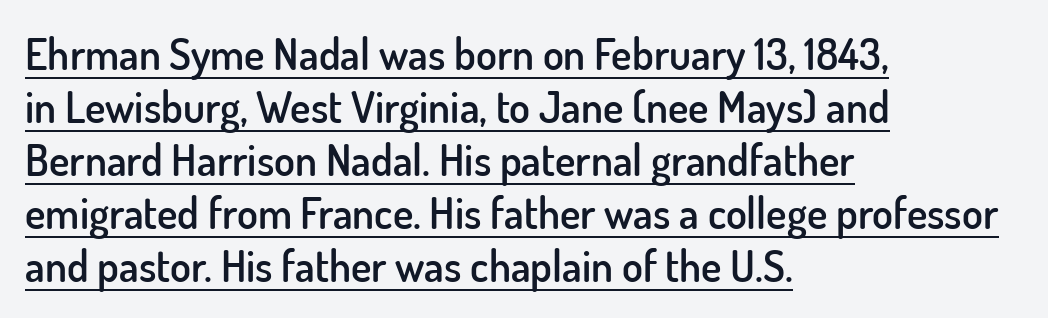
Q: Is the text bold? A: Semi-bold.
Q: Is the text italic (slanted)? A: No, it is upright.
Q: Is the typeface a serif or a sans-serif typeface? A: Sans-serif.
Q: Is the text underlined? A: Yes.
Q: How is the paragraph aligned? A: Left-aligned.
Q: Is the spacing between letters normal or unusually wide? A: Normal.
Q: Width (condensed, normal, or wide)? A: Normal.
Q: Stroke contrast? A: Low.
Q: x-height? A: Small.
Q: Monospaced? A: No.
